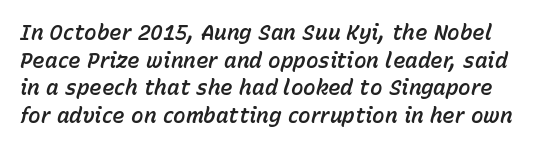
Q: Is the text italic (slanted)? A: Yes, it leans right by about 15 degrees.
Q: Is the text underlined? A: No.
Q: Is the spacing between letters normal or unusually wide? A: Normal.
Q: Is the spacing between lines tight, normal or loose? A: Normal.
